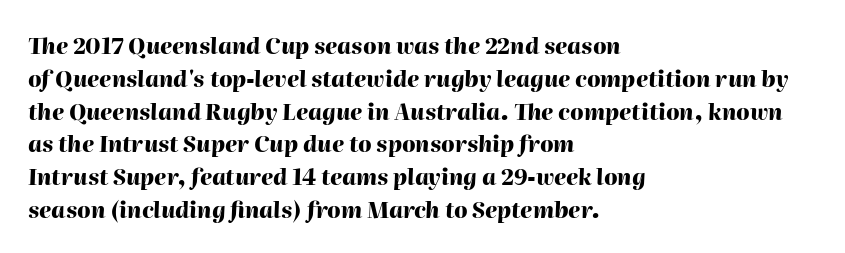
Q: Is the text bold? A: Yes.
Q: Is the text italic (slanted)? A: Yes, it leans right by about 2 degrees.
Q: Is the text underlined? A: No.
Q: How is the paragraph aligned? A: Left-aligned.
Q: Is the spacing between letters normal or unusually wide? A: Normal.
Q: Is the spacing between lines tight, normal or loose? A: Normal.
